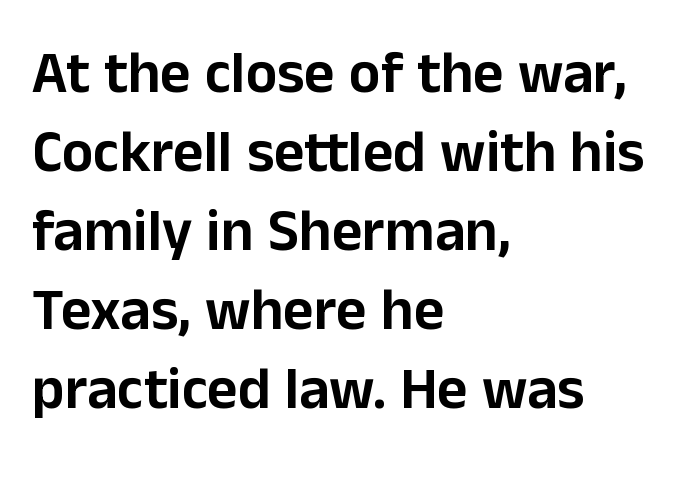
{"serif": "no", "italic": "no", "width": "normal", "stroke_contrast": "low", "x_height": "medium", "monospaced": "no", "underline": "no", "align": "left", "line_spacing": "normal", "line_spacing_ratio": 1.34, "letter_spacing": "normal", "letter_spacing_em": 0.0, "glyph_px": 59}
